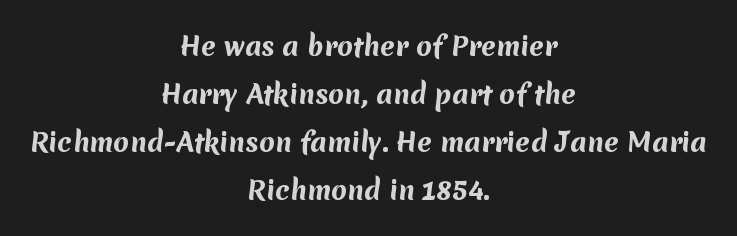
Q: Is the text bold? A: Yes.
Q: Is the text underlined? A: No.
Q: How is the paragraph aligned? A: Centered.
Q: Is the spacing between letters normal or unusually wide? A: Normal.
